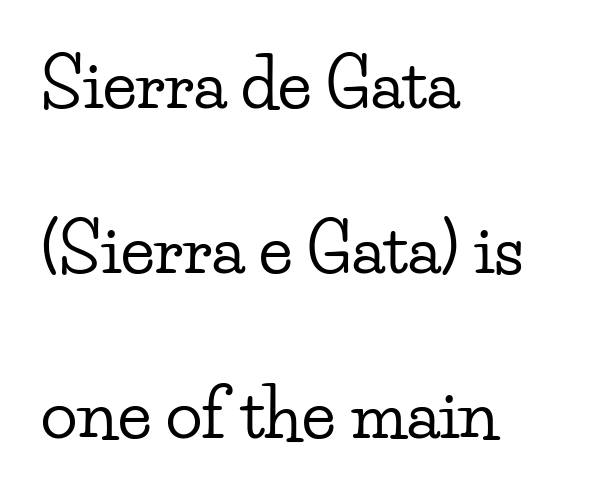
{"serif": "yes", "italic": "no", "width": "wide", "stroke_contrast": "low", "x_height": "small", "monospaced": "no", "underline": "no", "align": "left", "line_spacing": "loose", "line_spacing_ratio": 2.43, "letter_spacing": "normal", "letter_spacing_em": 0.0, "glyph_px": 68}
